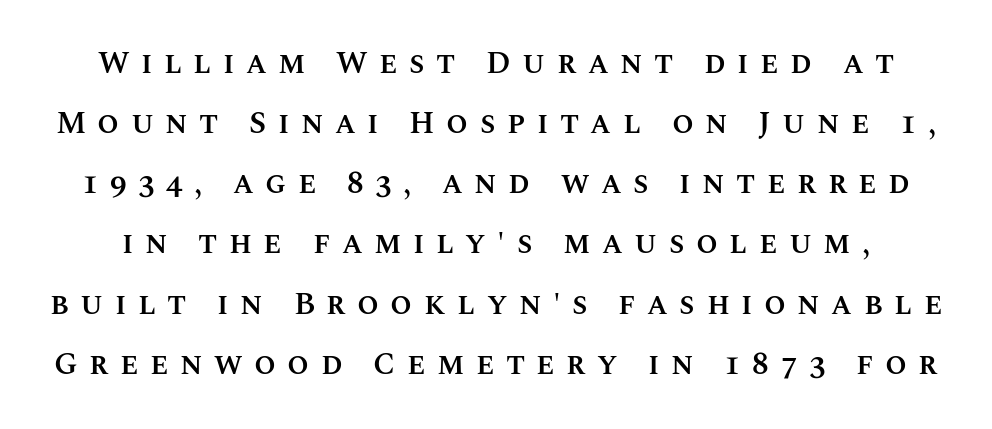
{"italic": "no", "bold": "semi", "weight": "semibold", "width": "normal", "stroke_contrast": "medium", "x_height": "large", "monospaced": "no", "underline": "no", "line_spacing": "loose", "line_spacing_ratio": 1.94, "letter_spacing": "wide", "letter_spacing_em": 0.37, "glyph_px": 31}
